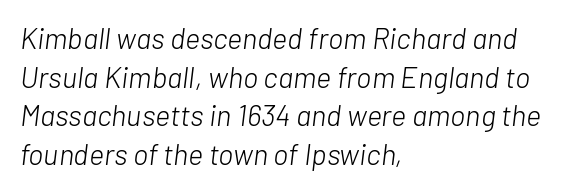
The image shows 29 px light type, italic (leaning right); set left-aligned, normal line spacing (1.33x), normal letter spacing, not underlined; low stroke contrast and a medium x-height.
